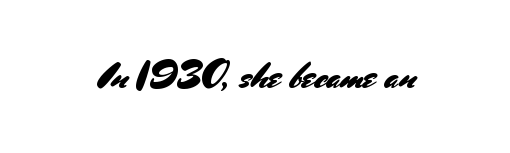
{"serif": "no", "width": "normal", "stroke_contrast": "medium", "x_height": "small", "monospaced": "no", "underline": "no", "letter_spacing": "normal", "letter_spacing_em": 0.0, "glyph_px": 36}
